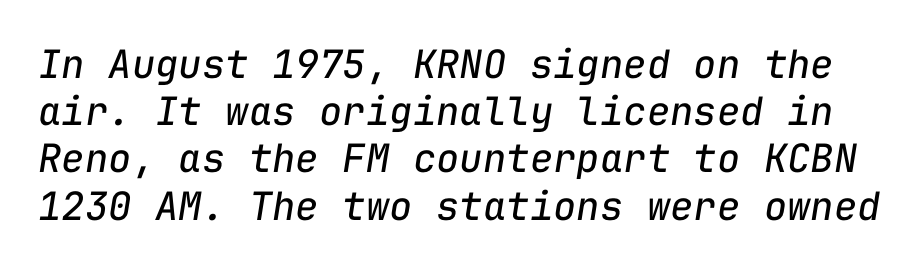
Q: Is the text bold? A: No.
Q: Is the text italic (slanted)? A: Yes, it leans right by about 9 degrees.
Q: Is the text underlined? A: No.
Q: Is the spacing between letters normal or unusually wide? A: Normal.
Q: Width (condensed, normal, or wide)? A: Normal.
Q: Stroke contrast? A: Low.
Q: x-height? A: Medium.
Q: Monospaced? A: Yes.
